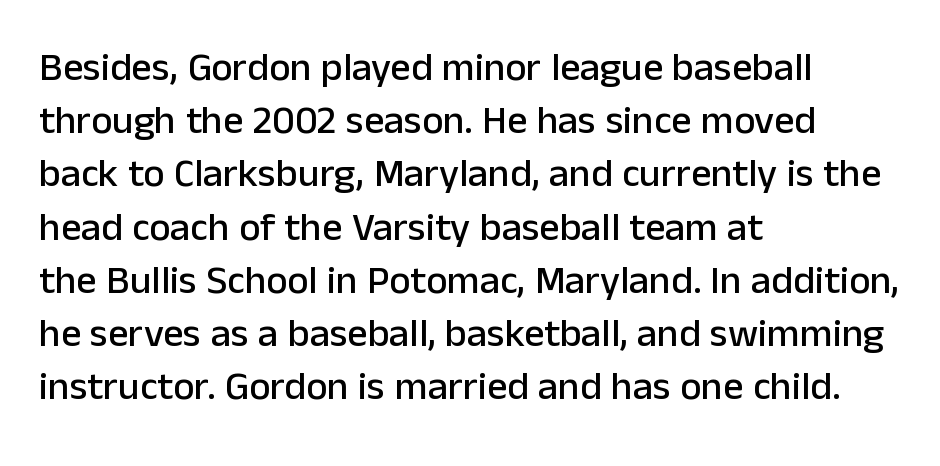
The image shows 40 px sans-serif type, upright; set left-aligned, normal line spacing (1.33x), normal letter spacing, not underlined; low stroke contrast and a medium x-height.
